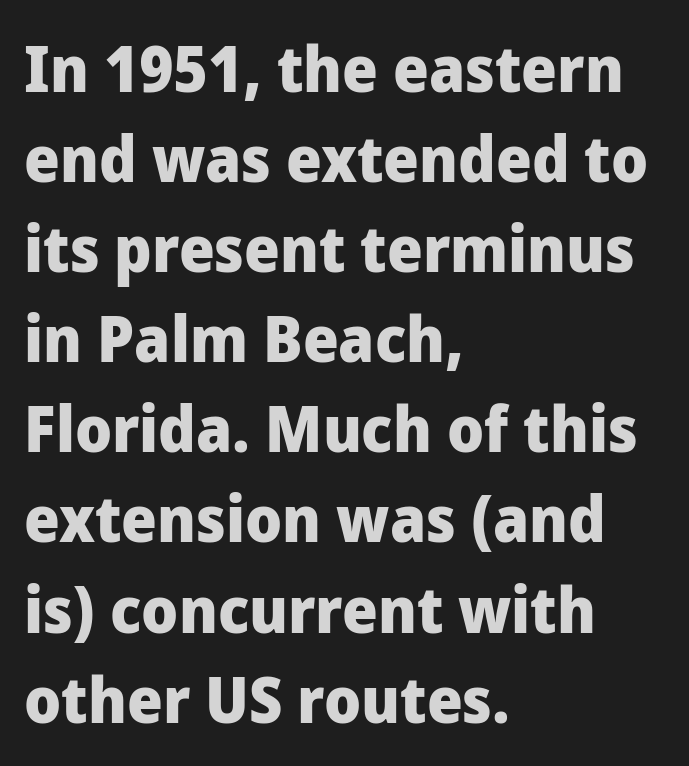
{"serif": "no", "italic": "no", "bold": "yes", "weight": "heavy", "width": "normal", "stroke_contrast": "low", "x_height": "medium", "monospaced": "no", "underline": "no", "align": "left", "line_spacing": "normal", "line_spacing_ratio": 1.43, "letter_spacing": "normal", "letter_spacing_em": 0.0, "glyph_px": 63}
